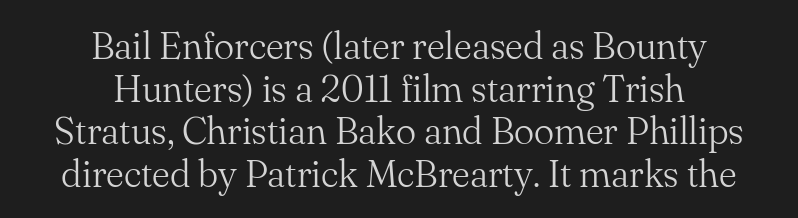
Q: Is the text bold? A: No.
Q: Is the text italic (slanted)? A: No, it is upright.
Q: Is the typeface a serif or a sans-serif typeface? A: Serif.
Q: Is the text underlined? A: No.
Q: How is the paragraph aligned? A: Centered.
Q: Is the spacing between letters normal or unusually wide? A: Normal.
Q: Is the spacing between lines tight, normal or loose? A: Tight.
Q: Width (condensed, normal, or wide)? A: Normal.
Q: Stroke contrast? A: Medium.
Q: x-height? A: Small.
Q: Monospaced? A: No.
